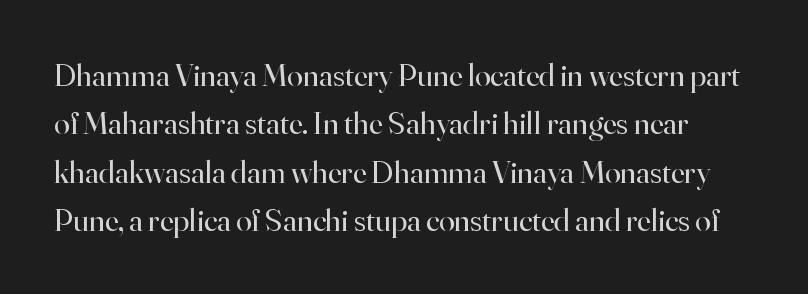
{"serif": "yes", "italic": "no", "bold": "no", "weight": "regular", "width": "normal", "stroke_contrast": "high", "x_height": "small", "monospaced": "no", "underline": "no", "line_spacing": "normal", "line_spacing_ratio": 1.51, "letter_spacing": "normal", "letter_spacing_em": 0.0, "glyph_px": 32}
